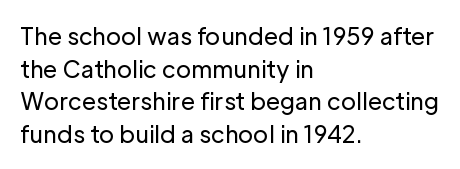
The image shows 23 px text type, upright; set left-aligned, normal line spacing (1.42x), normal letter spacing, not underlined.
